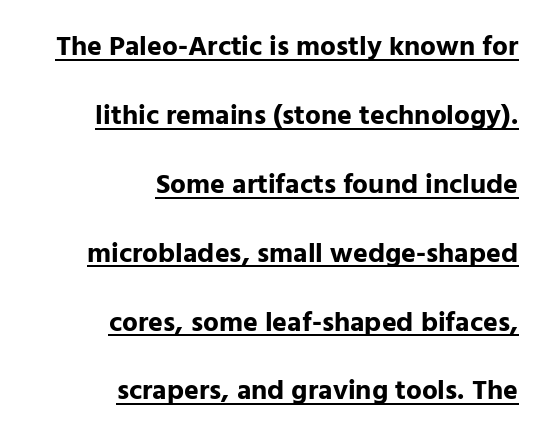
The image shows 28 px bold sans-serif type, upright; set right-aligned, loose line spacing (2.46x), normal letter spacing, underlined; low stroke contrast and a medium x-height.
